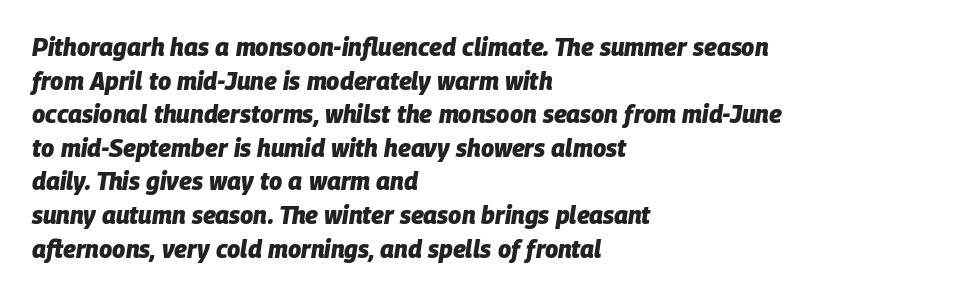
{"italic": "yes", "lean": "right", "slant_degrees": 9, "bold": "yes", "underline": "no", "align": "left", "line_spacing": "normal", "line_spacing_ratio": 1.4, "letter_spacing": "normal", "letter_spacing_em": 0.0, "glyph_px": 24}
